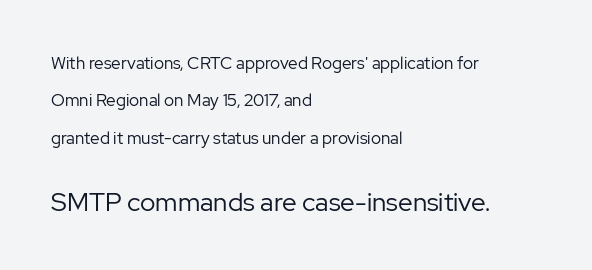
The image shows 26 px text type, upright; set left-aligned, loose line spacing (2.2x), normal letter spacing, not underlined; the second (bottom) block is 1.53x larger.
